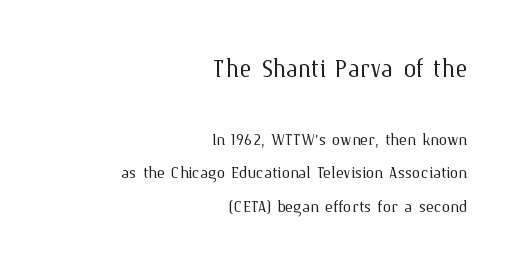
{"italic": "no", "bold": "no", "weight": "light", "width": "normal", "stroke_contrast": "medium", "x_height": "medium", "monospaced": "no", "underline": "no", "align": "right", "line_spacing": "normal", "line_spacing_ratio": 1.58, "letter_spacing": "normal", "letter_spacing_em": 0.0, "larger_block": "first", "size_ratio": 1.52, "glyph_px": 32}
